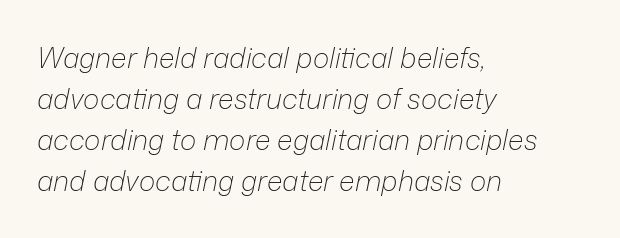
Line beginnings align vertically; line endings do not. The strokes carry an ordinary text weight at most. The passage shown is typed in a proportional face where columns would drift. Regular leading. Rule under the text: the space is simply empty. It's the slanting kind of type.
